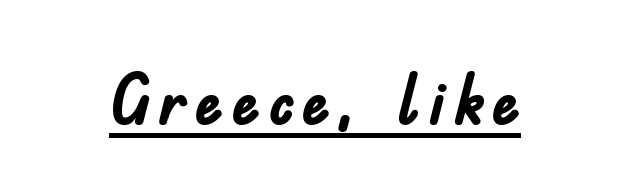
Q: Is the text bold? A: Yes.
Q: Is the text italic (slanted)? A: Yes.
Q: Is the typeface a serif or a sans-serif typeface? A: Sans-serif.
Q: Is the text underlined? A: Yes.
Q: Width (condensed, normal, or wide)? A: Condensed.
Q: Stroke contrast? A: Low.
Q: x-height? A: Small.
Q: Monospaced? A: No.
